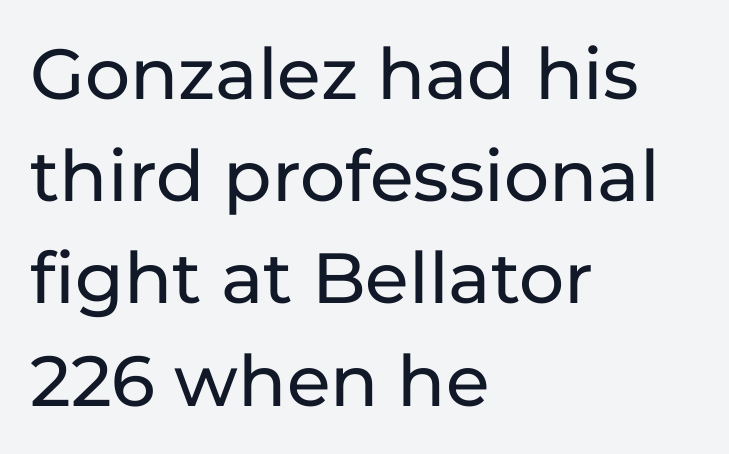
{"serif": "no", "italic": "no", "width": "normal", "stroke_contrast": "low", "x_height": "medium", "monospaced": "no", "underline": "no", "align": "left", "line_spacing": "normal", "line_spacing_ratio": 1.44, "letter_spacing": "normal", "letter_spacing_em": 0.0, "glyph_px": 71}
